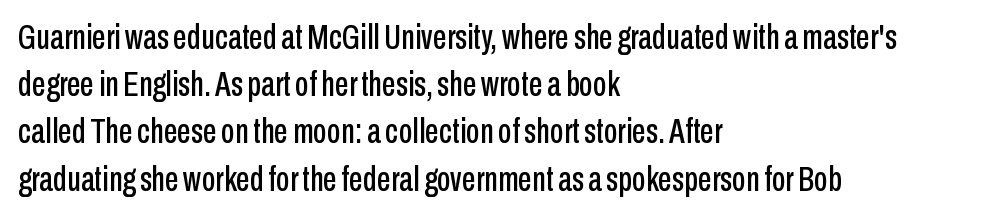
Q: Is the text italic (slanted)? A: No, it is upright.
Q: Is the typeface a serif or a sans-serif typeface? A: Sans-serif.
Q: Is the text underlined? A: No.
Q: How is the paragraph aligned? A: Left-aligned.
Q: Is the spacing between letters normal or unusually wide? A: Normal.
Q: Is the spacing between lines tight, normal or loose? A: Normal.
Q: Width (condensed, normal, or wide)? A: Condensed.
Q: Stroke contrast? A: Low.
Q: x-height? A: Medium.
Q: Monospaced? A: No.
